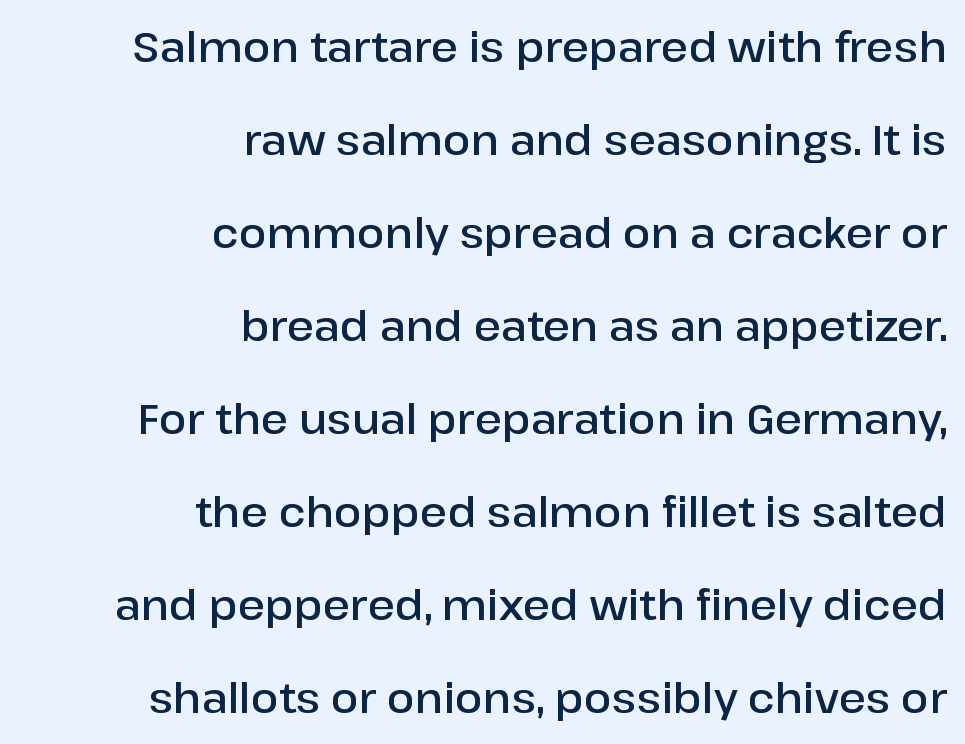
Here the designer chose a conventional face with non-uniform glyph widths. In CSS terms this would be text-align: right. In terms of letterspacing, this is plain default setting. The text was rendered using a sans face with plain stroke endings.
